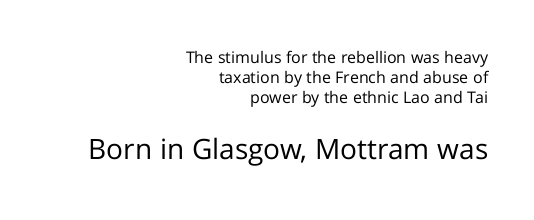
Standard letterfit; no display-style spreading of the glyphs. Varying glyph widths throughout — classic text-font behaviour. Regarding leading, the lines here are spaced in the standard way. Only glyphs here, with clear space below each row. These lines are composed in type without serifs.
